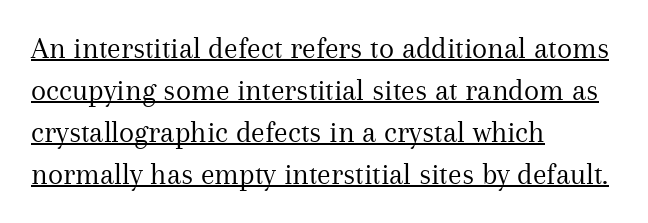
Leading matches the norm, producing a regular column. The passage shown has conventional tracking throughout. You can tell from the footed stems that serif type was used. A student would call this left alignment; a typographer would say flush left, rag right. Each line of the rendering has a horizontal stroke beneath the glyphs.
